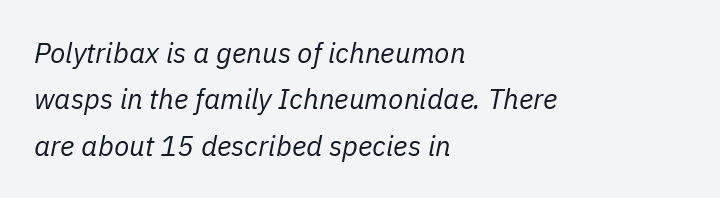
The image shows 28 px regular-weight type, italic (leaning right); set left-aligned, normal line spacing (1.66x), normal letter spacing, not underlined; low stroke contrast and a medium x-height.
